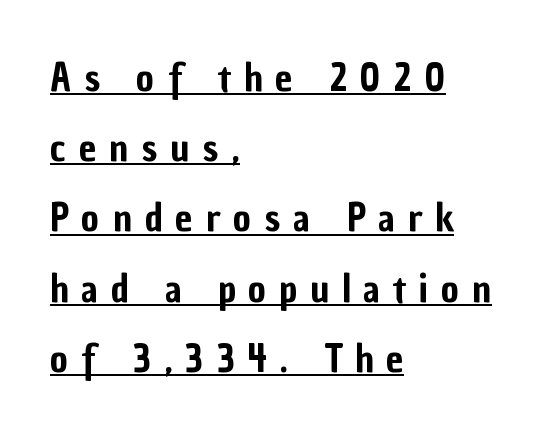
Q: Is the text italic (slanted)? A: No, it is upright.
Q: Is the typeface a serif or a sans-serif typeface? A: Sans-serif.
Q: Is the text underlined? A: Yes.
Q: How is the paragraph aligned? A: Left-aligned.
Q: Is the spacing between letters normal or unusually wide? A: Unusually wide.
Q: Width (condensed, normal, or wide)? A: Condensed.
Q: Stroke contrast? A: Low.
Q: x-height? A: Medium.
Q: Monospaced? A: No.
